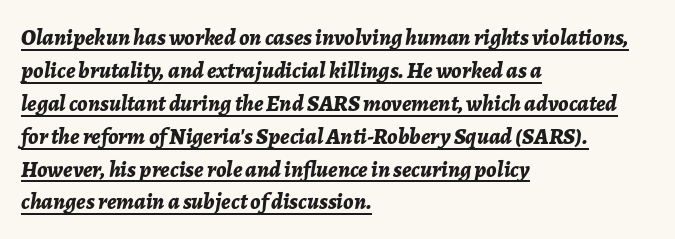
{"italic": "yes", "lean": "right", "slant_degrees": 7, "bold": "yes", "underline": "yes", "align": "left", "line_spacing": "normal", "line_spacing_ratio": 1.43, "letter_spacing": "normal", "letter_spacing_em": 0.0, "glyph_px": 23}
